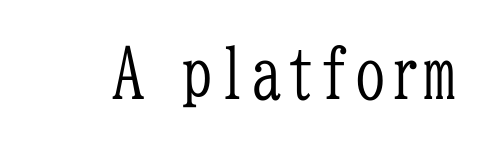
Q: Is the text bold? A: No.
Q: Is the text italic (slanted)? A: No, it is upright.
Q: Is the typeface a serif or a sans-serif typeface? A: Serif.
Q: Is the text underlined? A: No.
Q: Is the spacing between letters normal or unusually wide? A: Normal.
Q: Width (condensed, normal, or wide)? A: Condensed.
Q: Stroke contrast? A: Low.
Q: x-height? A: Medium.
Q: Monospaced? A: Yes.
